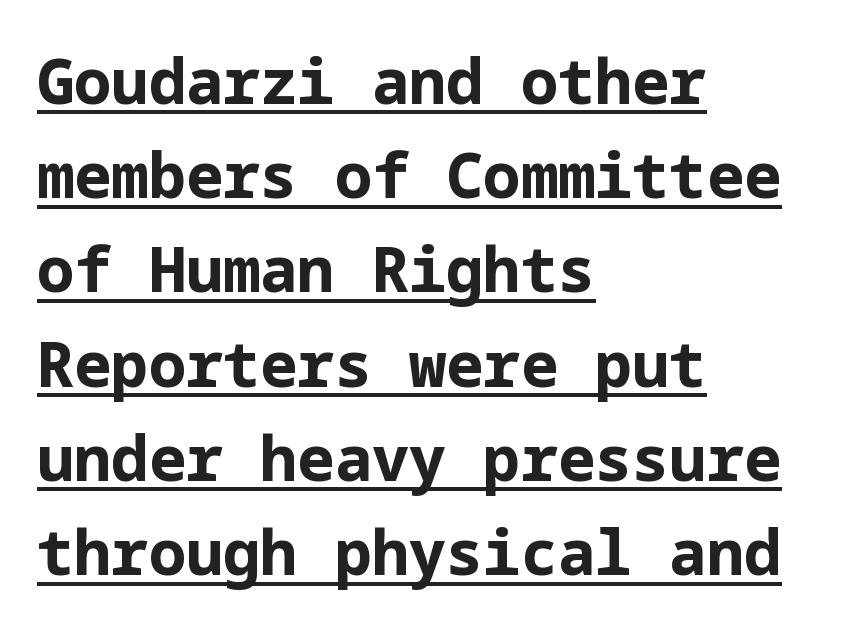
{"serif": "no", "italic": "no", "bold": "yes", "weight": "bold", "width": "normal", "stroke_contrast": "low", "x_height": "medium", "underline": "yes", "align": "left", "line_spacing": "normal", "line_spacing_ratio": 1.52, "letter_spacing": "normal", "letter_spacing_em": 0.0, "glyph_px": 62}
